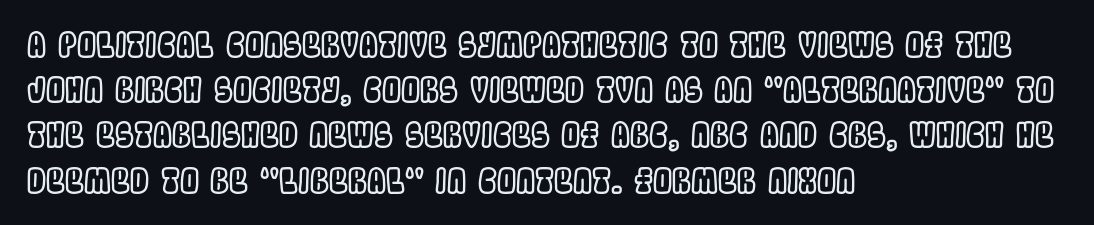
Q: Is the text italic (slanted)? A: No, it is upright.
Q: Is the text underlined? A: No.
Q: How is the paragraph aligned? A: Left-aligned.
Q: Is the spacing between letters normal or unusually wide? A: Normal.
Q: Is the spacing between lines tight, normal or loose? A: Normal.
Q: Width (condensed, normal, or wide)? A: Condensed.
Q: x-height? A: Large.
Q: Monospaced? A: No.
